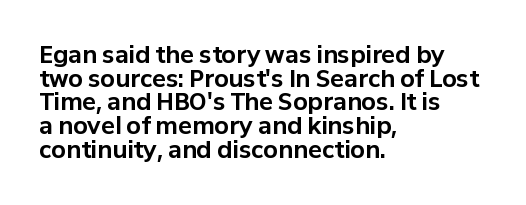
The image shows 23 px bold type, upright; set left-aligned, tight line spacing (1.03x), normal letter spacing, not underlined.
